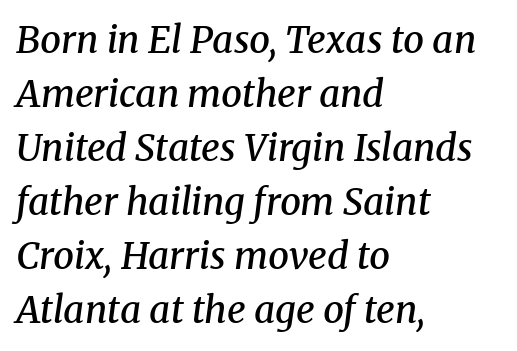
{"serif": "yes", "italic": "yes", "lean": "right", "slant_degrees": 8, "bold": "semi", "weight": "semibold", "width": "normal", "stroke_contrast": "medium", "x_height": "medium", "monospaced": "no", "underline": "no", "align": "left", "line_spacing": "normal", "line_spacing_ratio": 1.46, "letter_spacing": "normal", "letter_spacing_em": 0.0, "glyph_px": 37}
